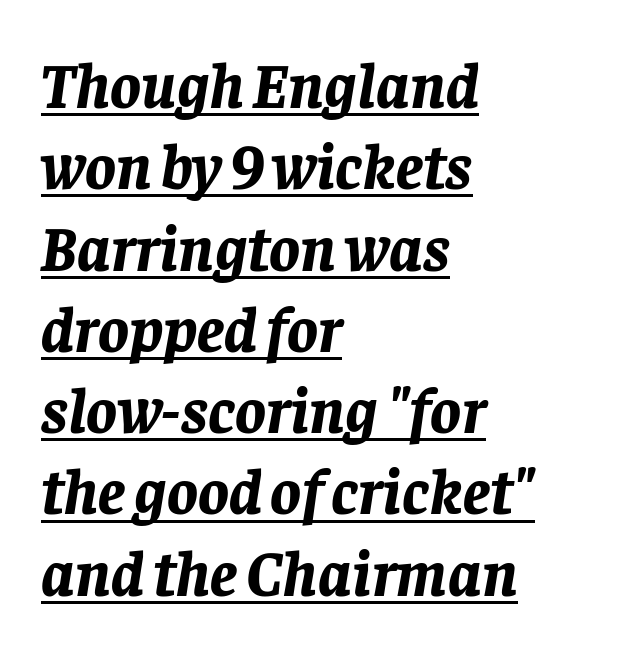
{"italic": "yes", "lean": "right", "slant_degrees": 8, "bold": "yes", "weight": "bold", "width": "normal", "stroke_contrast": "low", "x_height": "large", "monospaced": "no", "underline": "yes", "align": "left", "line_spacing": "normal", "line_spacing_ratio": 1.27, "letter_spacing": "normal", "letter_spacing_em": 0.0, "glyph_px": 64}
